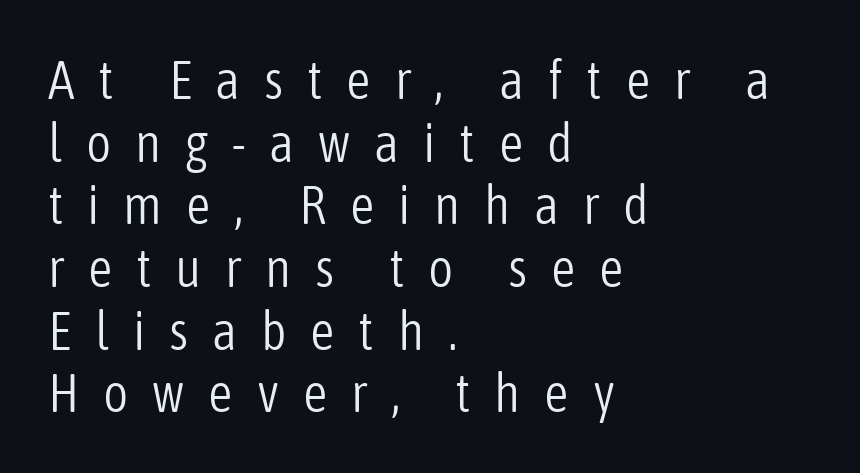
{"serif": "no", "italic": "no", "bold": "no", "weight": "light", "width": "condensed", "stroke_contrast": "low", "x_height": "medium", "monospaced": "no", "underline": "no", "align": "left", "line_spacing_ratio": 1.16, "letter_spacing": "wide", "letter_spacing_em": 0.44, "glyph_px": 54}
